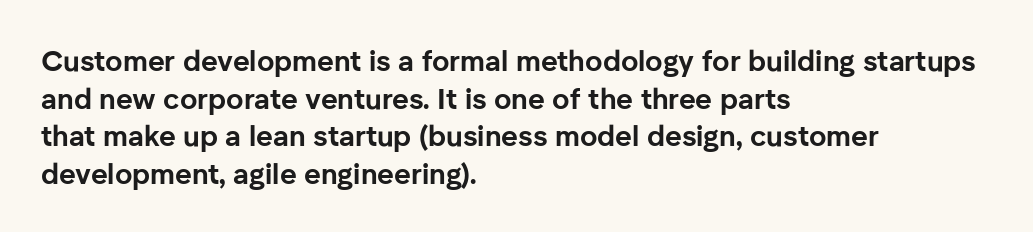
{"serif": "no", "italic": "no", "bold": "yes", "weight": "bold", "width": "normal", "stroke_contrast": "low", "x_height": "medium", "monospaced": "no", "underline": "no", "align": "left", "line_spacing": "normal", "line_spacing_ratio": 1.3, "letter_spacing": "normal", "letter_spacing_em": 0.0, "glyph_px": 29}
